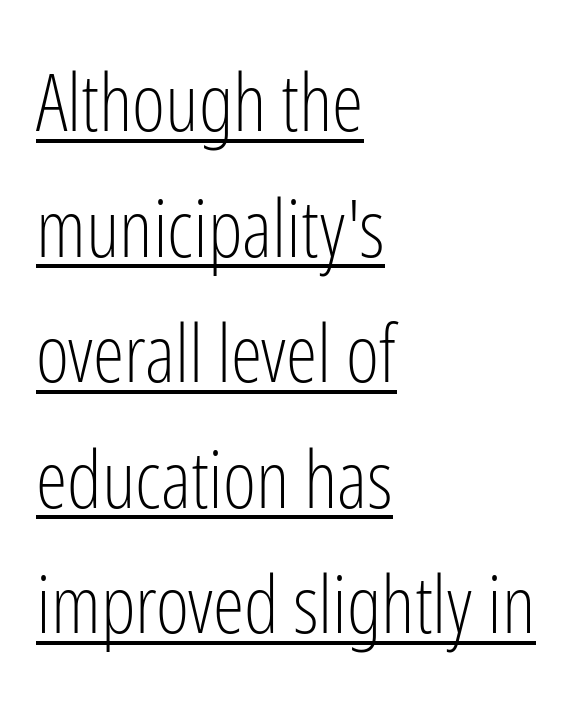
The specimen includes a rule beneath the text block's lines. The rendering keeps characters at their native spacing. Is this a fixed-width face? No — the glyphs have proportional, varying widths. Line spacing here is normal. Regarding serifs, this sample does without them.
